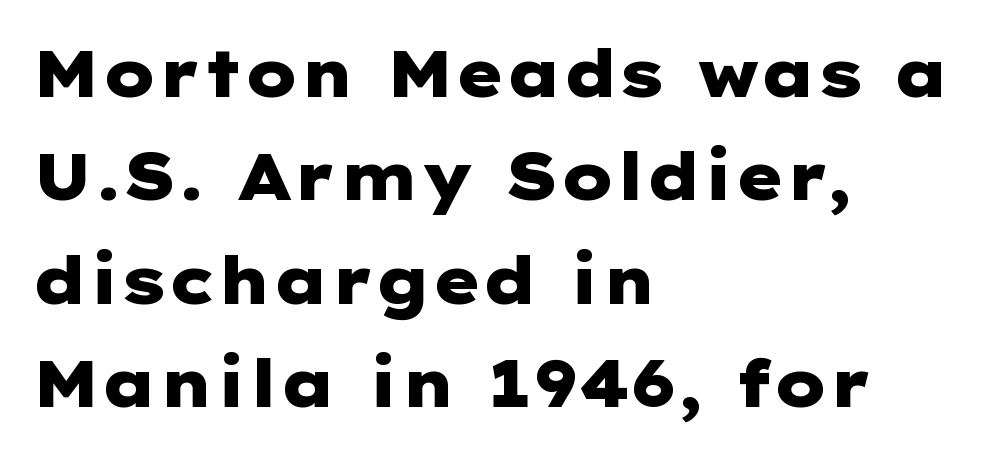
{"serif": "no", "italic": "no", "bold": "yes", "weight": "heavy", "width": "wide", "stroke_contrast": "low", "x_height": "medium", "underline": "no", "align": "left", "line_spacing": "normal", "line_spacing_ratio": 1.59, "letter_spacing": "normal", "letter_spacing_em": 0.0, "glyph_px": 65}
